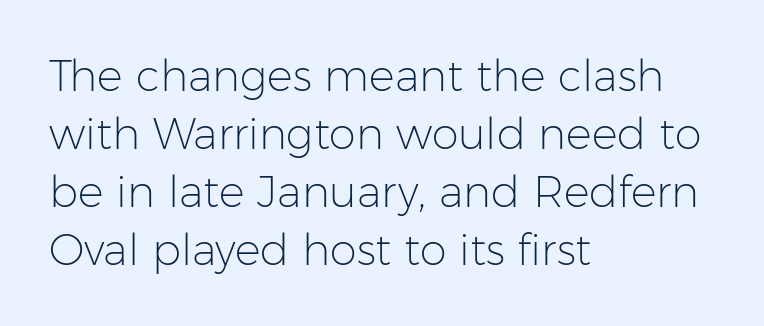
Q: Is the text bold? A: No.
Q: Is the text italic (slanted)? A: No, it is upright.
Q: Is the typeface a serif or a sans-serif typeface? A: Sans-serif.
Q: Is the text underlined? A: No.
Q: How is the paragraph aligned? A: Left-aligned.
Q: Is the spacing between letters normal or unusually wide? A: Normal.
Q: Is the spacing between lines tight, normal or loose? A: Normal.
Q: Width (condensed, normal, or wide)? A: Normal.
Q: Stroke contrast? A: Low.
Q: x-height? A: Medium.
Q: Monospaced? A: No.
